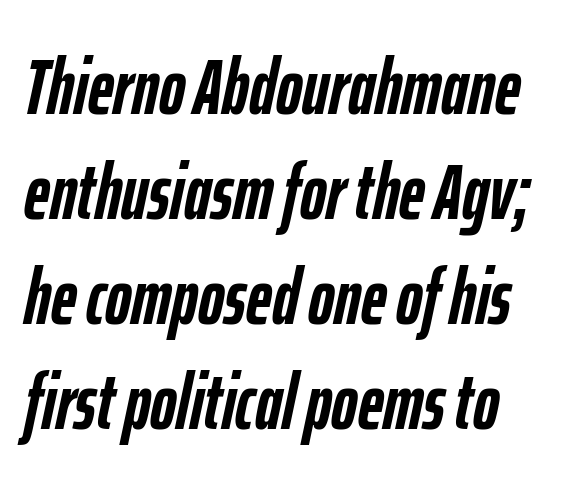
Q: Is the text bold? A: Yes.
Q: Is the text italic (slanted)? A: Yes, it leans right by about 12 degrees.
Q: Is the text underlined? A: No.
Q: How is the paragraph aligned? A: Left-aligned.
Q: Is the spacing between letters normal or unusually wide? A: Normal.
Q: Is the spacing between lines tight, normal or loose? A: Normal.
Q: Width (condensed, normal, or wide)? A: Condensed.
Q: Stroke contrast? A: Low.
Q: x-height? A: Medium.
Q: Monospaced? A: No.
